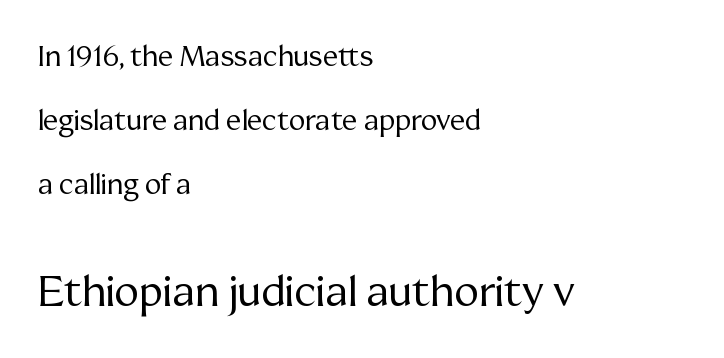
Q: Is the text bold? A: No.
Q: Is the text italic (slanted)? A: No, it is upright.
Q: Is the typeface a serif or a sans-serif typeface? A: Serif.
Q: Is the text underlined? A: No.
Q: How is the paragraph aligned? A: Left-aligned.
Q: Is the spacing between letters normal or unusually wide? A: Normal.
Q: Is the spacing between lines tight, normal or loose? A: Loose.
Q: Which block of text is set in a larger size, the first (top) or the second (bottom)? A: The second (bottom) one.
Q: Width (condensed, normal, or wide)? A: Normal.
Q: Stroke contrast? A: Medium.
Q: x-height? A: Medium.
Q: Monospaced? A: No.
